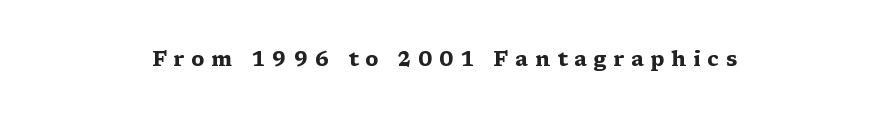
{"italic": "no", "bold": "yes", "underline": "no", "align": "center", "letter_spacing": "wide", "letter_spacing_em": 0.34, "glyph_px": 20}
